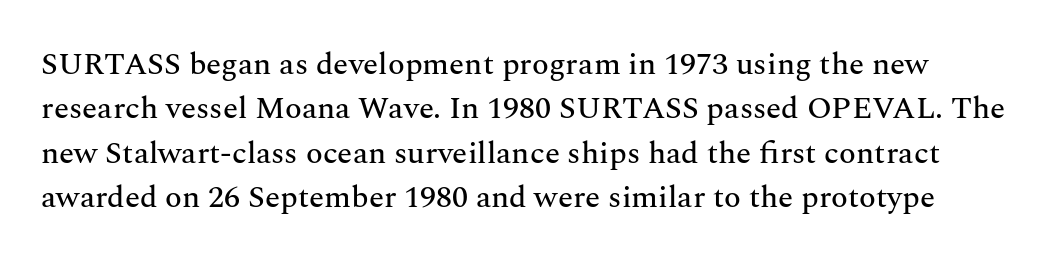
Q: Is the text italic (slanted)? A: No, it is upright.
Q: Is the typeface a serif or a sans-serif typeface? A: Serif.
Q: Is the text underlined? A: No.
Q: Is the spacing between letters normal or unusually wide? A: Normal.
Q: Is the spacing between lines tight, normal or loose? A: Normal.
Q: Width (condensed, normal, or wide)? A: Normal.
Q: Stroke contrast? A: Medium.
Q: x-height? A: Medium.
Q: Monospaced? A: No.
